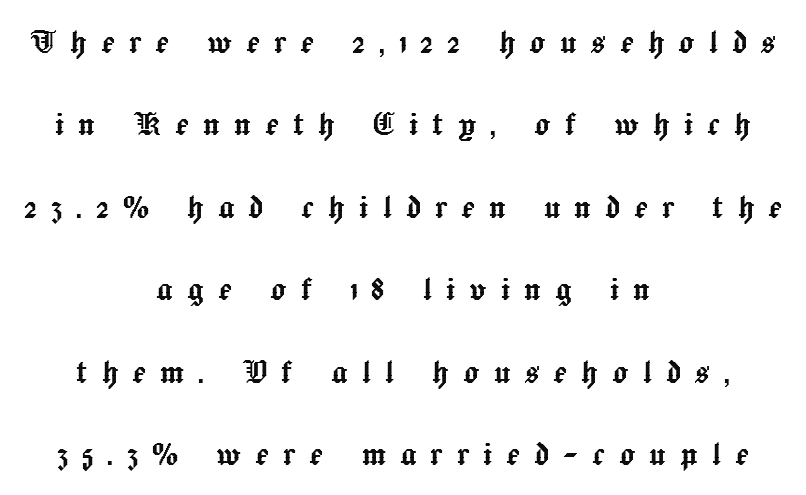
The image shows 40 px text type, upright; set centered, loose line spacing (2.06x), unusually wide letter spacing (+0.35 em), not underlined; a medium x-height.
